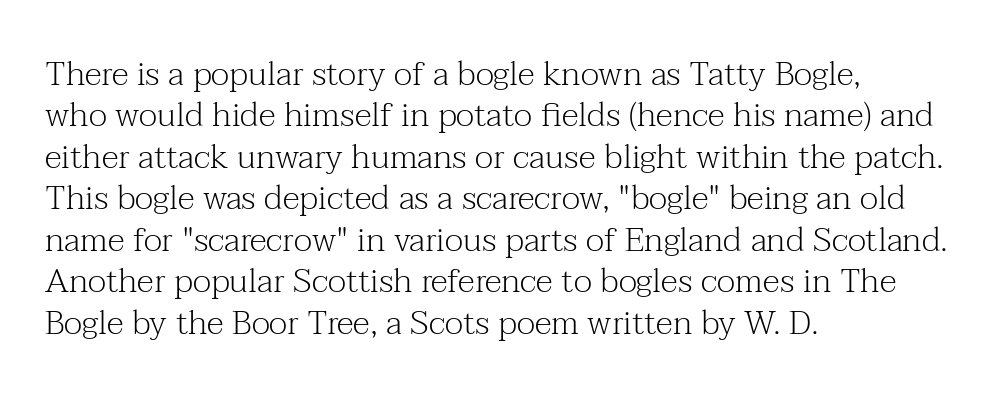
Q: Is the text bold? A: No.
Q: Is the text italic (slanted)? A: No, it is upright.
Q: Is the typeface a serif or a sans-serif typeface? A: Serif.
Q: Is the text underlined? A: No.
Q: How is the paragraph aligned? A: Left-aligned.
Q: Is the spacing between letters normal or unusually wide? A: Normal.
Q: Width (condensed, normal, or wide)? A: Normal.
Q: Stroke contrast? A: Medium.
Q: x-height? A: Medium.
Q: Monospaced? A: No.
